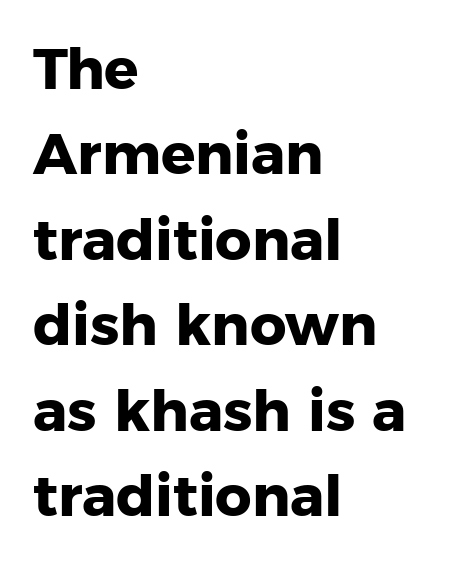
The image shows 57 px heavy sans-serif type, upright; set left-aligned, normal line spacing (1.5x), normal letter spacing, not underlined; low stroke contrast and a medium x-height.
